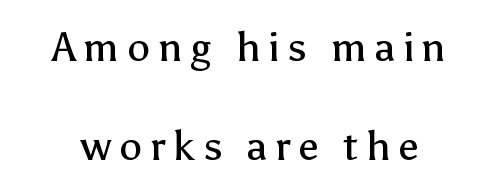
Q: Is the text bold? A: No.
Q: Is the text italic (slanted)? A: No, it is upright.
Q: Is the typeface a serif or a sans-serif typeface? A: Sans-serif.
Q: Is the text underlined? A: No.
Q: Is the spacing between lines tight, normal or loose? A: Loose.
Q: Width (condensed, normal, or wide)? A: Normal.
Q: Stroke contrast? A: Low.
Q: x-height? A: Medium.
Q: Monospaced? A: No.
